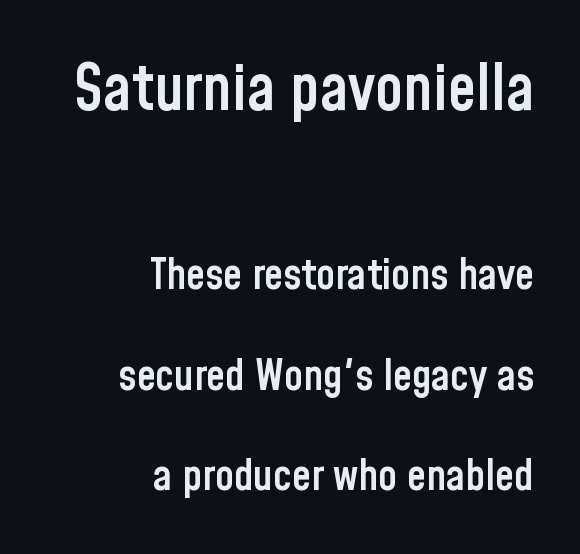
Q: Is the text bold? A: Semi-bold.
Q: Is the text italic (slanted)? A: No, it is upright.
Q: Is the typeface a serif or a sans-serif typeface? A: Sans-serif.
Q: Is the text underlined? A: No.
Q: How is the paragraph aligned? A: Right-aligned.
Q: Is the spacing between letters normal or unusually wide? A: Normal.
Q: Is the spacing between lines tight, normal or loose? A: Loose.
Q: Which block of text is set in a larger size, the first (top) or the second (bottom)? A: The first (top) one.
Q: Width (condensed, normal, or wide)? A: Condensed.
Q: Stroke contrast? A: Low.
Q: x-height? A: Medium.
Q: Monospaced? A: No.
